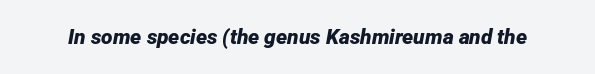
The image shows 21 px bold type, italic (leaning right); set normal letter spacing, not underlined.
